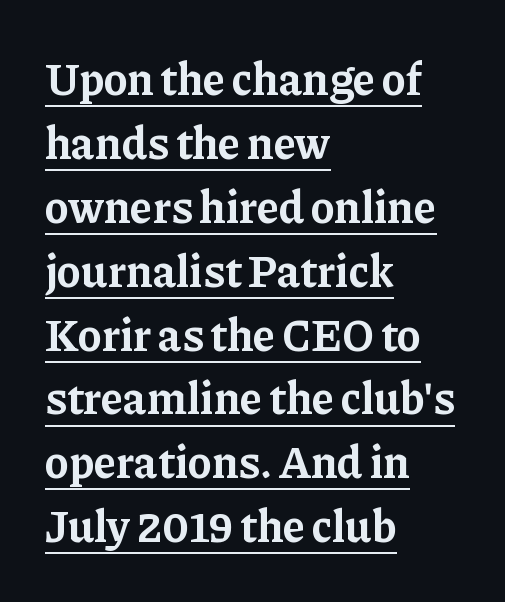
{"serif": "yes", "italic": "no", "bold": "yes", "weight": "bold", "width": "normal", "stroke_contrast": "low", "x_height": "medium", "monospaced": "no", "underline": "yes", "align": "left", "line_spacing": "normal", "line_spacing_ratio": 1.42, "letter_spacing": "normal", "letter_spacing_em": 0.0, "glyph_px": 45}
